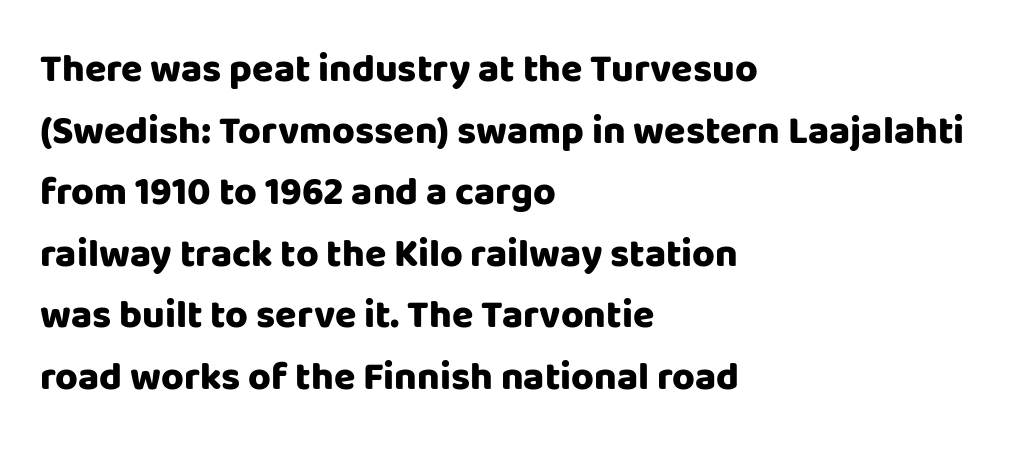
Q: Is the text bold? A: Yes.
Q: Is the text italic (slanted)? A: No, it is upright.
Q: Is the typeface a serif or a sans-serif typeface? A: Sans-serif.
Q: Is the text underlined? A: No.
Q: How is the paragraph aligned? A: Left-aligned.
Q: Is the spacing between letters normal or unusually wide? A: Normal.
Q: Is the spacing between lines tight, normal or loose? A: Normal.
Q: Width (condensed, normal, or wide)? A: Normal.
Q: Stroke contrast? A: Low.
Q: x-height? A: Large.
Q: Monospaced? A: No.
